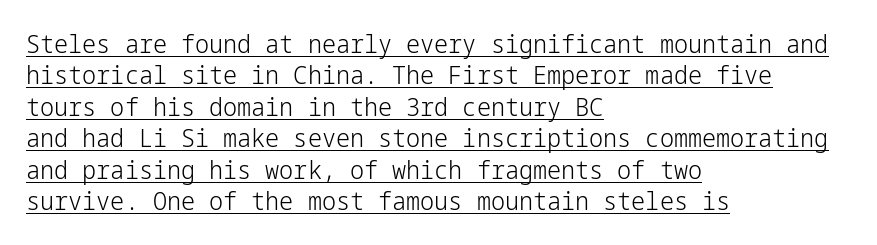
The image shows 25 px text type, upright; set left-aligned, normal line spacing (1.26x), normal letter spacing, underlined.
